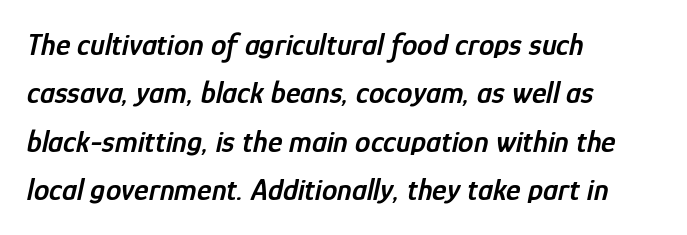
Notice how descenders clear the ascenders below comfortably — that's standard leading. Type without underlining. Each letter keeps its own natural width here, so spacing adapts to shape. The rag falls on the right side of this text block. A bit beefed up — I'd call it semibold rather than bold.
